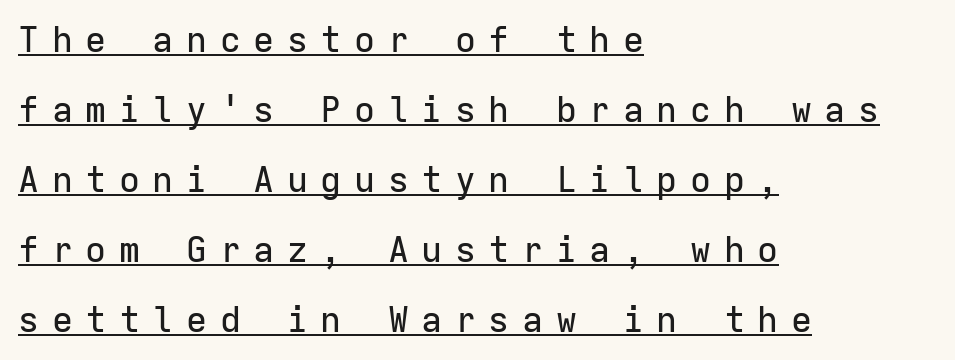
{"serif": "no", "italic": "no", "width": "normal", "stroke_contrast": "low", "x_height": "medium", "monospaced": "yes", "underline": "yes", "align": "left", "line_spacing": "loose", "line_spacing_ratio": 2.0, "letter_spacing": "wide", "letter_spacing_em": 0.36, "glyph_px": 35}
